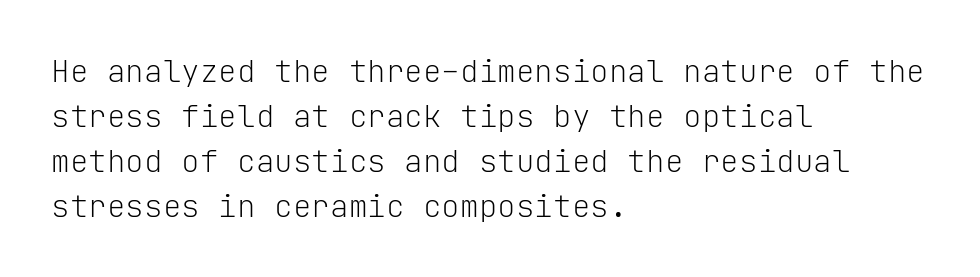
A bare baseline throughout the passage. Ascenders rise straight up at ninety degrees. These lines are set flush left with a ragged right edge. The letters look calm and open, with moderate or lighter stems. This sample has the even, mechanical cadence of fixed-width lettering.
